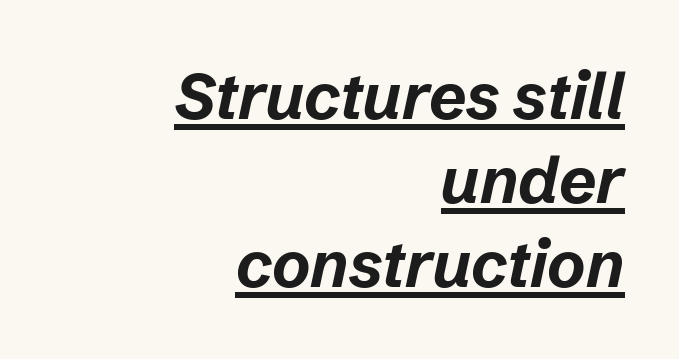
{"italic": "yes", "lean": "right", "slant_degrees": 12, "bold": "yes", "weight": "bold", "width": "normal", "stroke_contrast": "low", "x_height": "medium", "monospaced": "no", "underline": "yes", "align": "right", "line_spacing": "normal", "line_spacing_ratio": 1.29, "letter_spacing": "normal", "letter_spacing_em": 0.0, "glyph_px": 65}
